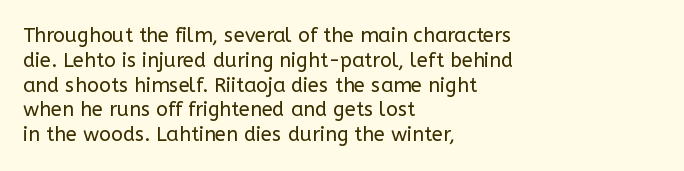
Each stroke keeps to a modest, everyday thickness or less. The type is set solid horizontally, with unmodified tracking. Italic: no, the glyphs are upright roman. In CSS terms this would be text-align: left.
